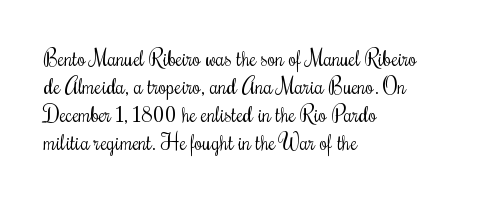
Visually the block forms a straight wall on the left and a jagged coastline on the right. Bold? No — there's no thickening of the strokes. Notice how descenders clear the ascenders below comfortably — that's standard leading. Each word holds together tightly as a unit, with standard inter-letter gaps.
